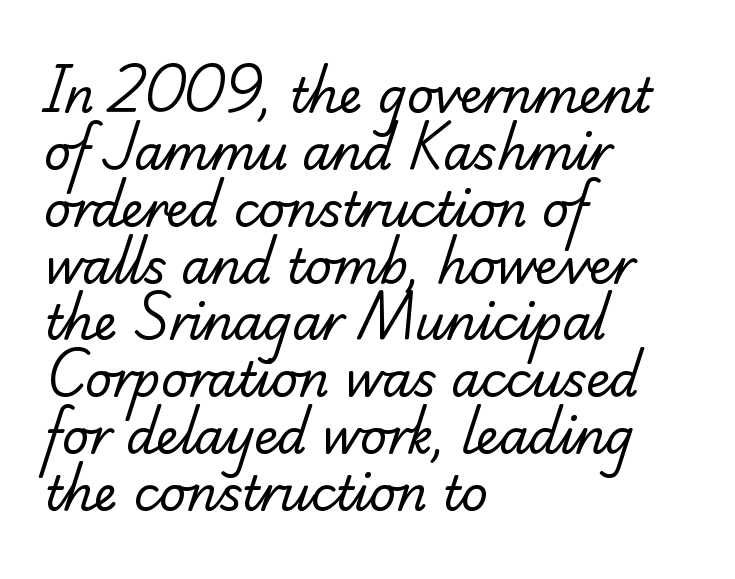
{"serif": "yes", "bold": "no", "weight": "regular", "width": "normal", "stroke_contrast": "low", "x_height": "small", "monospaced": "no", "underline": "no", "align": "left", "line_spacing_ratio": 1.21, "letter_spacing": "normal", "letter_spacing_em": 0.0, "glyph_px": 47}
